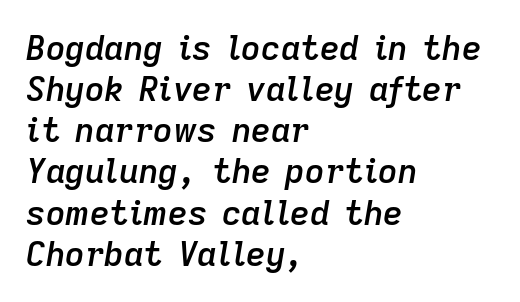
The line texture is even and compact thanks to regular tracking. The paragraph has a hard left edge and a soft right edge. This is oblique type, the kind used for emphasis or titles. Stroke thickness is moderately raised; the sample reads as semibold. This rendering features lettering with no underline.
